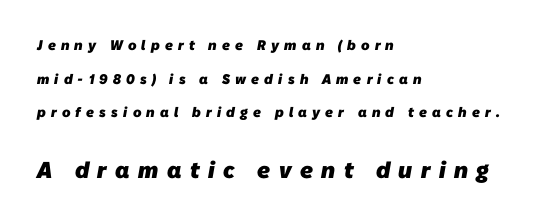
The image shows 23 px bold type; set left-aligned, loose line spacing (2.41x), unusually wide letter spacing (+0.37 em), not underlined; the second (bottom) block is 1.64x larger.
